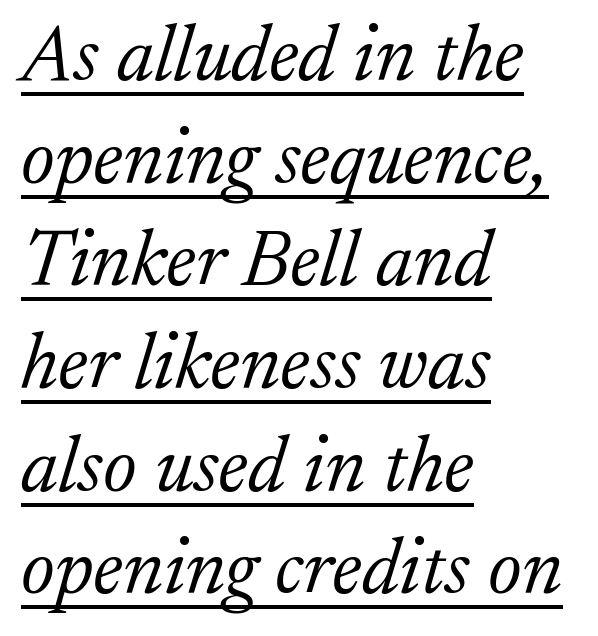
{"serif": "yes", "italic": "yes", "lean": "right", "slant_degrees": 17, "bold": "no", "weight": "light", "width": "normal", "stroke_contrast": "low", "x_height": "medium", "monospaced": "no", "underline": "yes", "align": "left", "line_spacing": "normal", "line_spacing_ratio": 1.3, "letter_spacing": "normal", "letter_spacing_em": 0.0, "glyph_px": 79}
